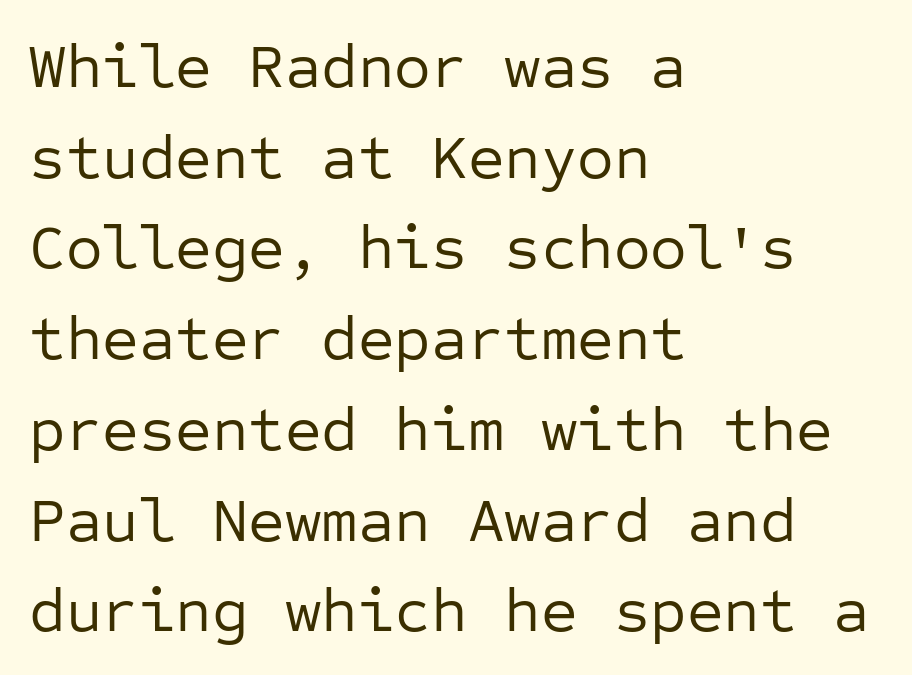
Q: Is the text bold? A: No.
Q: Is the text italic (slanted)? A: No, it is upright.
Q: Is the typeface a serif or a sans-serif typeface? A: Sans-serif.
Q: Is the text underlined? A: No.
Q: How is the paragraph aligned? A: Left-aligned.
Q: Is the spacing between letters normal or unusually wide? A: Normal.
Q: Is the spacing between lines tight, normal or loose? A: Normal.
Q: Width (condensed, normal, or wide)? A: Normal.
Q: Stroke contrast? A: Low.
Q: x-height? A: Medium.
Q: Monospaced? A: Yes.
